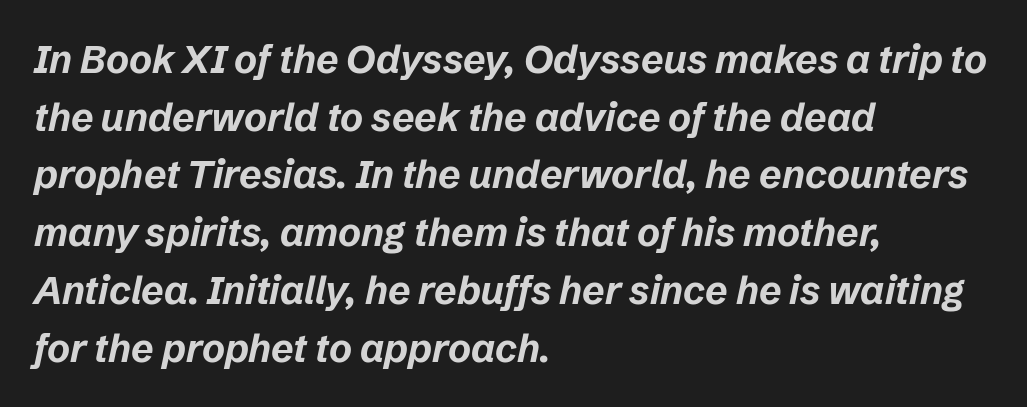
The image shows 39 px bold type, italic (leaning right); set left-aligned, normal line spacing (1.48x), normal letter spacing, not underlined; low stroke contrast and a medium x-height.
